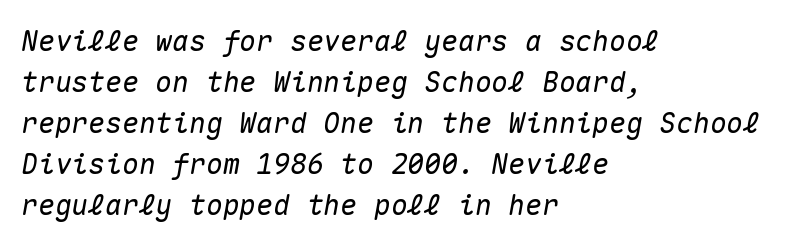
{"italic": "yes", "lean": "right", "slant_degrees": 10, "width": "normal", "stroke_contrast": "medium", "x_height": "medium", "monospaced": "yes", "underline": "no", "align": "left", "line_spacing": "normal", "line_spacing_ratio": 1.46, "letter_spacing": "normal", "letter_spacing_em": 0.0, "glyph_px": 28}
